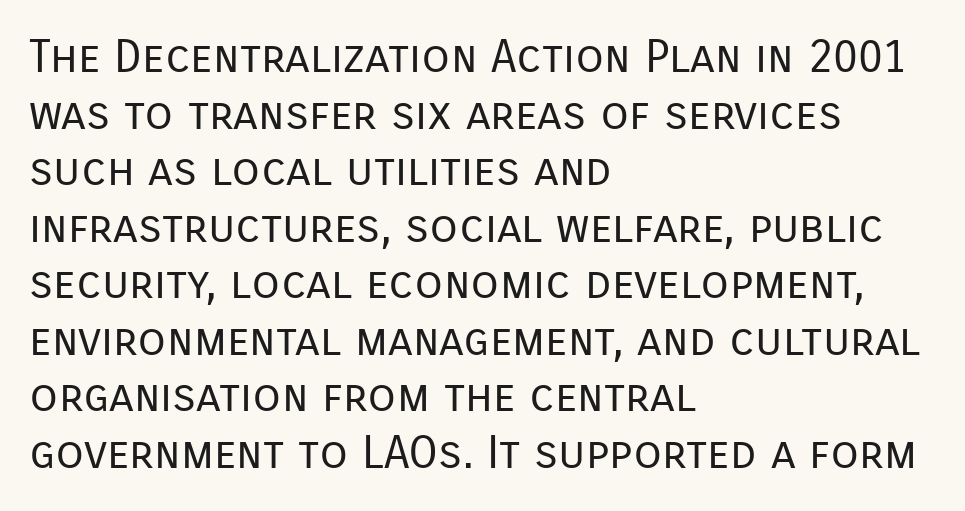
The image shows 46 px regular-weight sans-serif type, upright; set left-aligned, line spacing 1.23x, normal letter spacing, not underlined; low stroke contrast and a medium x-height.
